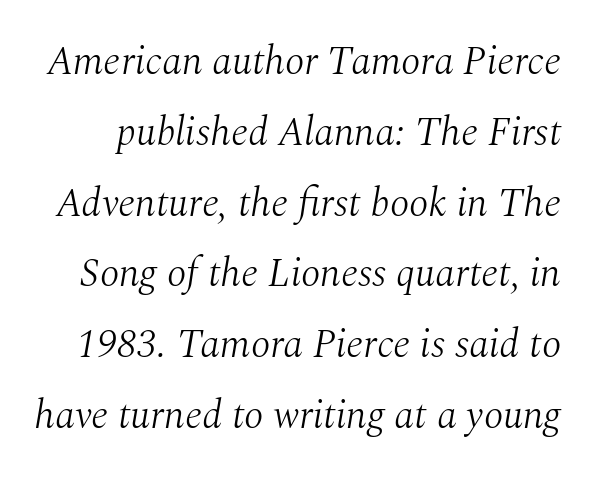
The image shows 40 px light serif type, italic (leaning right); set line spacing 1.77x, normal letter spacing, not underlined; medium stroke contrast and a medium x-height.
